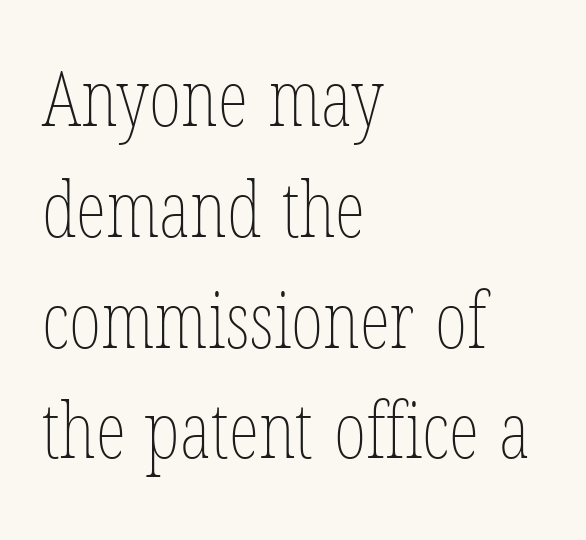
The image shows 78 px thin, condensed type, upright; set left-aligned, normal line spacing (1.42x), normal letter spacing, not underlined; low stroke contrast and a medium x-height.
